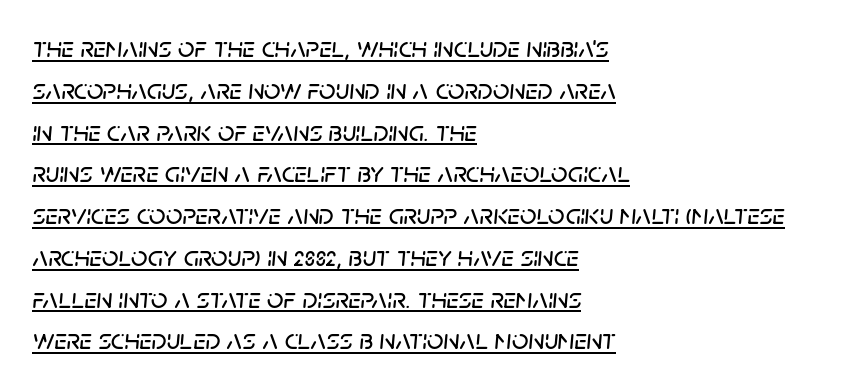
The image shows 29 px text type, italic (leaning right); set left-aligned, normal line spacing (1.44x), normal letter spacing, underlined; low stroke contrast and a large x-height.
